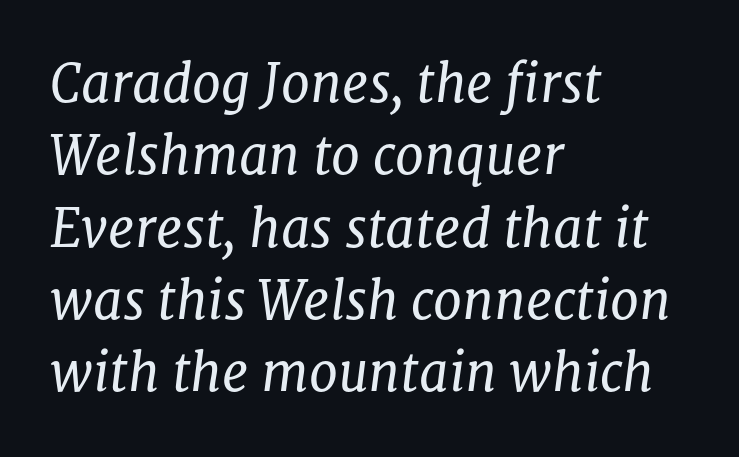
Q: Is the text bold? A: No.
Q: Is the text italic (slanted)? A: Yes, it leans right by about 8 degrees.
Q: Is the typeface a serif or a sans-serif typeface? A: Serif.
Q: Is the text underlined? A: No.
Q: How is the paragraph aligned? A: Left-aligned.
Q: Is the spacing between letters normal or unusually wide? A: Normal.
Q: Is the spacing between lines tight, normal or loose? A: Normal.
Q: Width (condensed, normal, or wide)? A: Normal.
Q: Stroke contrast? A: Low.
Q: x-height? A: Medium.
Q: Monospaced? A: No.
